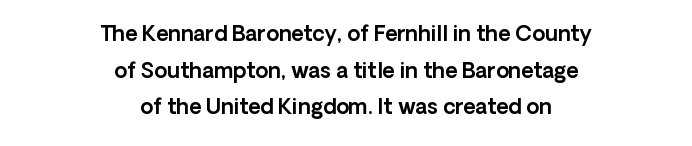
The strip under each line holds only bare page. Characters remain perfectly vertical along every line. Alignment: centered. Glyph-to-glyph distance matches everyday printed text.
